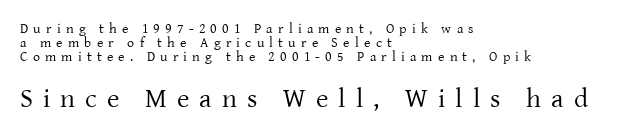
{"italic": "no", "bold": "no", "underline": "no", "align": "left", "line_spacing": "tight", "line_spacing_ratio": 0.99, "letter_spacing": "wide", "letter_spacing_em": 0.37, "larger_block": "second", "size_ratio": 1.93, "glyph_px": 27}
